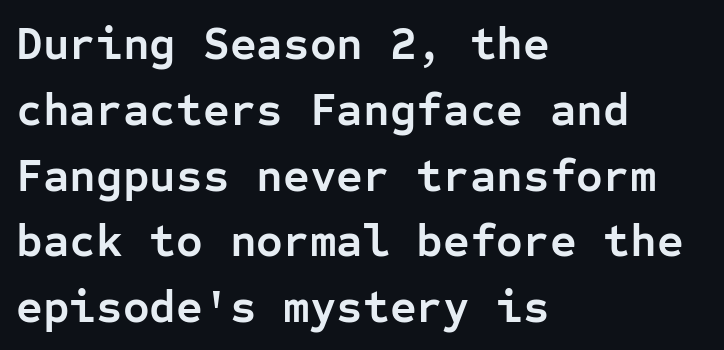
{"serif": "no", "italic": "no", "bold": "yes", "weight": "semibold", "width": "normal", "stroke_contrast": "low", "x_height": "medium", "monospaced": "yes", "underline": "no", "align": "left", "line_spacing": "normal", "line_spacing_ratio": 1.43, "letter_spacing": "normal", "letter_spacing_em": 0.0, "glyph_px": 46}
